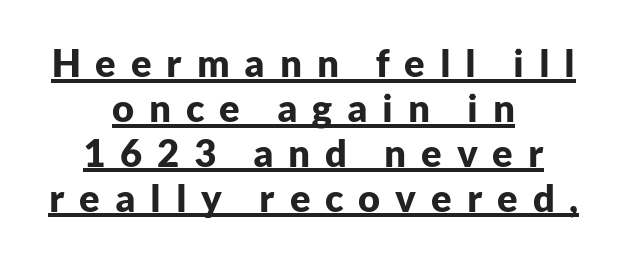
{"serif": "no", "italic": "no", "bold": "yes", "weight": "bold", "width": "normal", "stroke_contrast": "low", "x_height": "medium", "monospaced": "no", "underline": "yes", "align": "center", "line_spacing_ratio": 1.18, "letter_spacing": "wide", "letter_spacing_em": 0.39, "glyph_px": 38}
